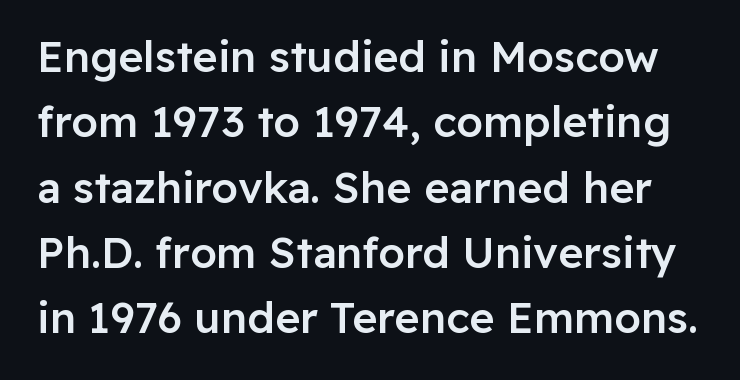
Regular leading. Do the characters align in a grid? No, the font is proportional. The characters display no serif detailing; their extremities are plain. Words float on clear page, feet unadorned. Heft: intermediate — a semibold. This sample uses plain, unmodified letter spacing.
